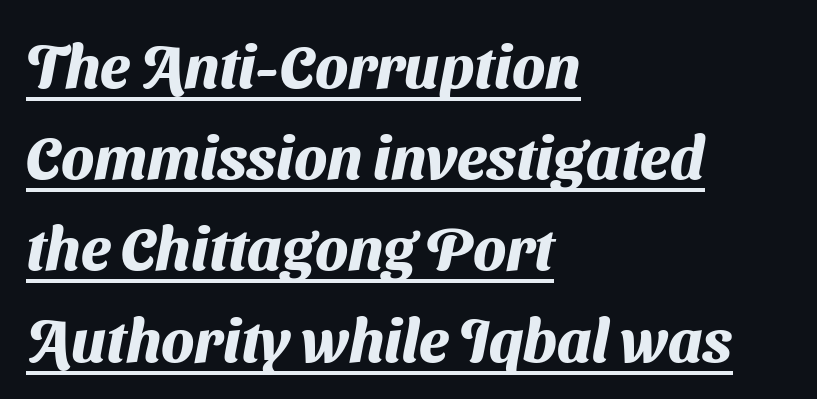
The image shows 60 px heavy sans-serif type; set left-aligned, normal line spacing (1.52x), normal letter spacing, underlined; medium stroke contrast and a medium x-height.
